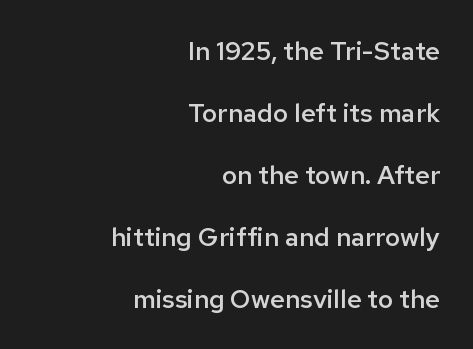
The face used here is a semibold: visibly heavier than regular, lighter than bold. Quick note: not italic, upright. If you measured baseline to baseline, you'd find a long distance. Between one letter and the next there's only the usual sliver of space.
